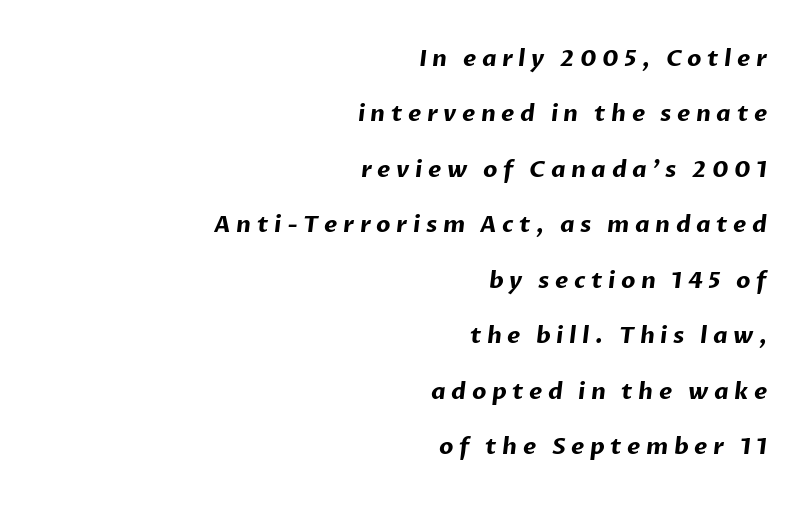
Each glyph is drawn with heavy, bold strokes. Teacher's note: observe the even right margin — that is flush-right alignment. The zone under the glyphs is completely vacant. Whoever set this chose breathing room over compactness in the vertical rhythm. The gaps between neighbouring characters are conspicuously large.
